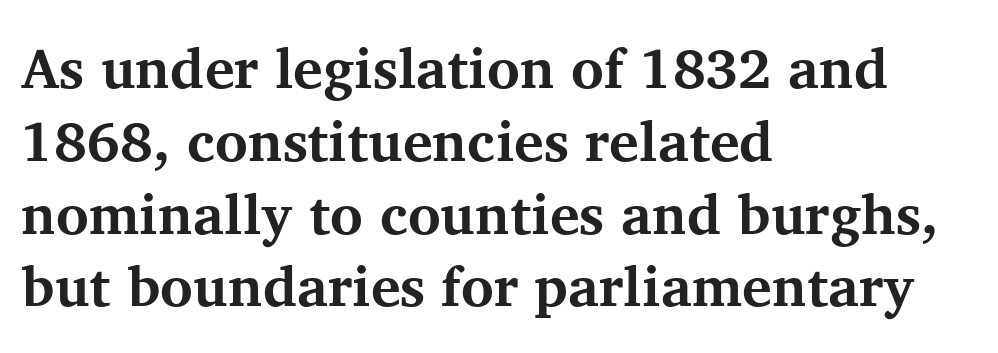
Q: Is the text bold? A: Yes.
Q: Is the text italic (slanted)? A: No, it is upright.
Q: Is the typeface a serif or a sans-serif typeface? A: Serif.
Q: Is the text underlined? A: No.
Q: How is the paragraph aligned? A: Left-aligned.
Q: Is the spacing between letters normal or unusually wide? A: Normal.
Q: Is the spacing between lines tight, normal or loose? A: Normal.
Q: Width (condensed, normal, or wide)? A: Normal.
Q: Stroke contrast? A: Medium.
Q: x-height? A: Medium.
Q: Monospaced? A: No.
